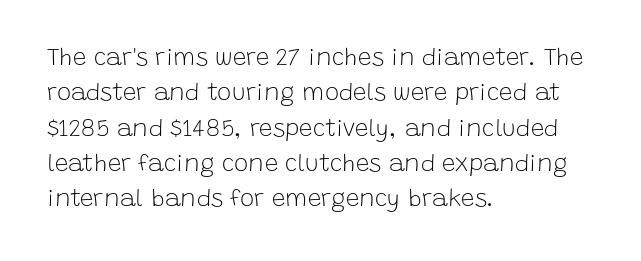
The image shows 24 px text type, upright; set left-aligned, normal line spacing (1.47x), normal letter spacing, not underlined.
